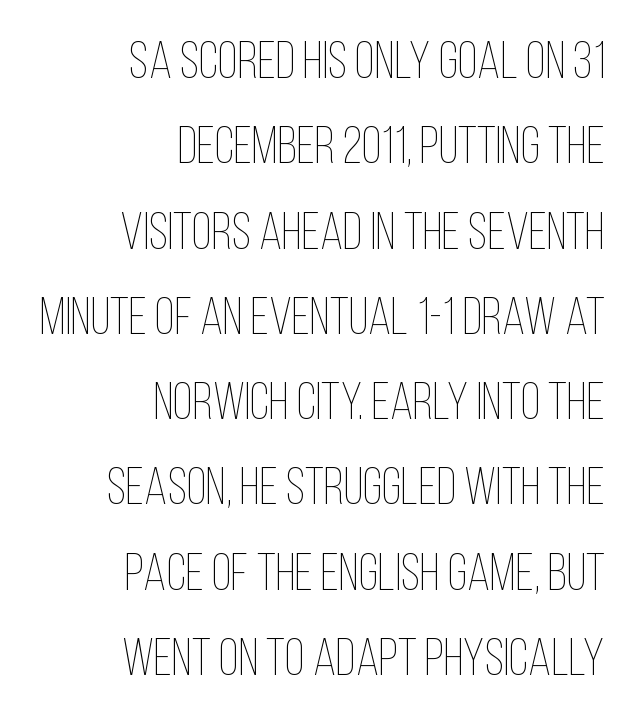
Typeset ragged left — the right edge is the straight one. Notice how descenders clear the ascenders below comfortably — that's standard leading. A clean baseline with only descenders dipping below it. Tall strokes in this sample are plumb rather than angled. The tracking reads as untouched default to a designer's eye.
